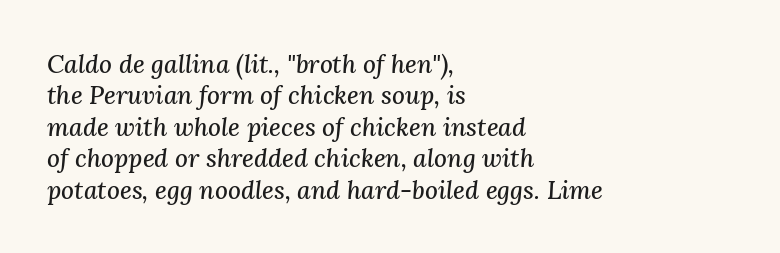
Q: Is the text italic (slanted)? A: Yes, it leans right by about 3 degrees.
Q: Is the text underlined? A: No.
Q: How is the paragraph aligned? A: Left-aligned.
Q: Is the spacing between letters normal or unusually wide? A: Normal.
Q: Is the spacing between lines tight, normal or loose? A: Normal.
